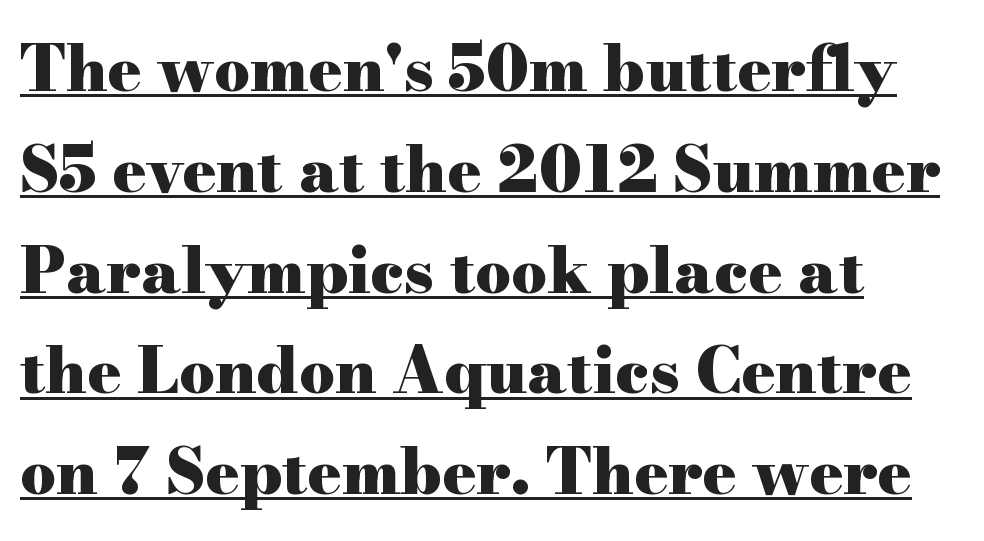
{"serif": "yes", "italic": "no", "bold": "yes", "weight": "heavy", "width": "wide", "stroke_contrast": "high", "x_height": "small", "monospaced": "no", "underline": "yes", "align": "left", "line_spacing": "normal", "line_spacing_ratio": 1.6, "letter_spacing": "normal", "letter_spacing_em": 0.0, "glyph_px": 63}
